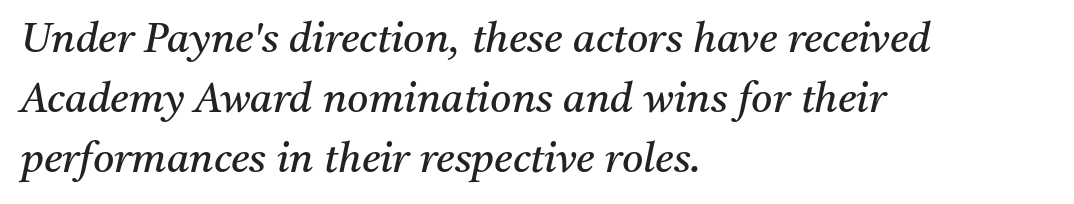
The image shows 41 px regular-weight serif type, italic (leaning right); set left-aligned, normal line spacing (1.46x), normal letter spacing, not underlined; medium stroke contrast and a medium x-height.
